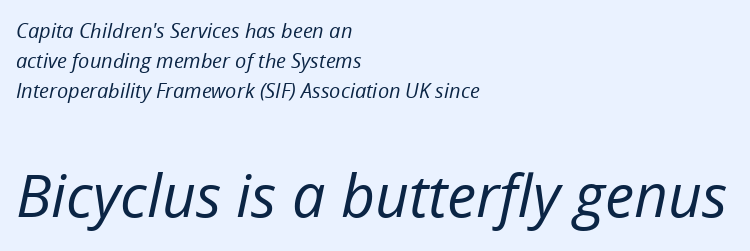
Q: Is the text bold? A: No.
Q: Is the text italic (slanted)? A: Yes, it leans right by about 12 degrees.
Q: Is the text underlined? A: No.
Q: How is the paragraph aligned? A: Left-aligned.
Q: Is the spacing between letters normal or unusually wide? A: Normal.
Q: Is the spacing between lines tight, normal or loose? A: Normal.
Q: Which block of text is set in a larger size, the first (top) or the second (bottom)? A: The second (bottom) one.
Q: Width (condensed, normal, or wide)? A: Normal.
Q: Stroke contrast? A: Low.
Q: x-height? A: Medium.
Q: Monospaced? A: No.
